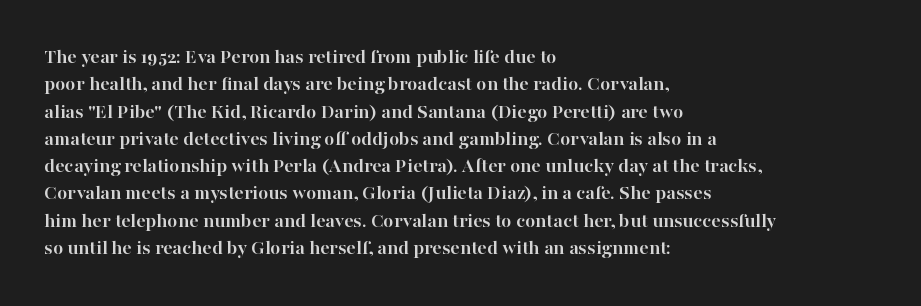
Q: Is the text bold? A: Yes.
Q: Is the text italic (slanted)? A: No, it is upright.
Q: Is the text underlined? A: No.
Q: How is the paragraph aligned? A: Left-aligned.
Q: Is the spacing between letters normal or unusually wide? A: Normal.
Q: Is the spacing between lines tight, normal or loose? A: Normal.
